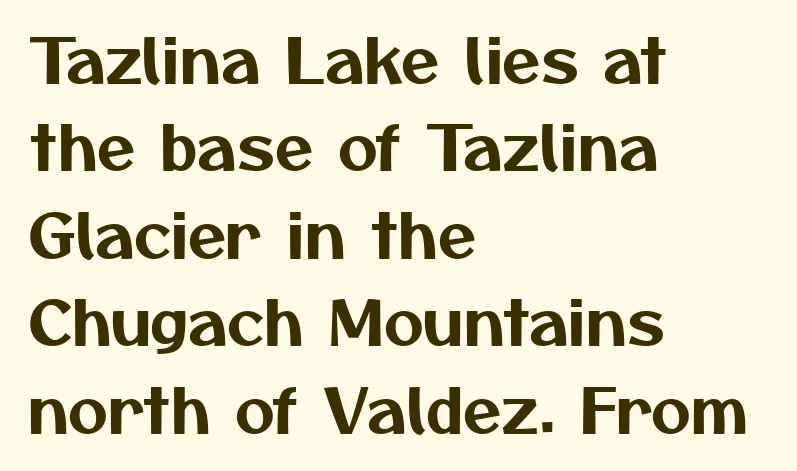
{"serif": "no", "width": "normal", "stroke_contrast": "medium", "x_height": "medium", "monospaced": "no", "underline": "no", "align": "left", "line_spacing": "normal", "line_spacing_ratio": 1.41, "letter_spacing": "normal", "letter_spacing_em": 0.0, "glyph_px": 62}
